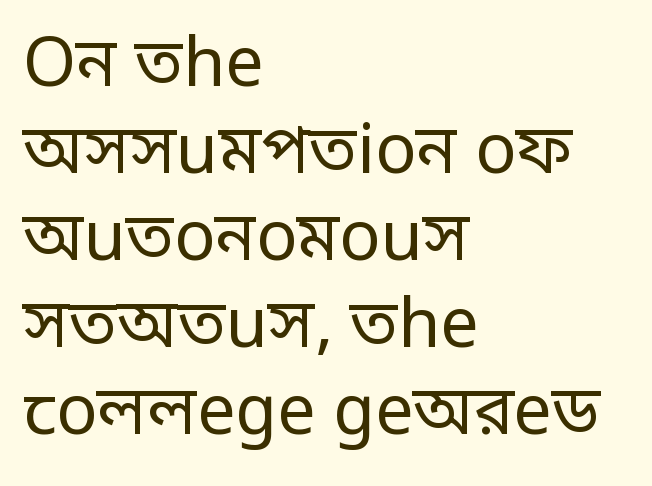
Nothing unusual about the tracking: characters are spaced as the font intends. Serifs: no, the terminals of the letterforms are clean. In terms of leading, this rendering sits right in the middle. Where is the straight margin? On the left. No extra ink here — the face is not bold.
